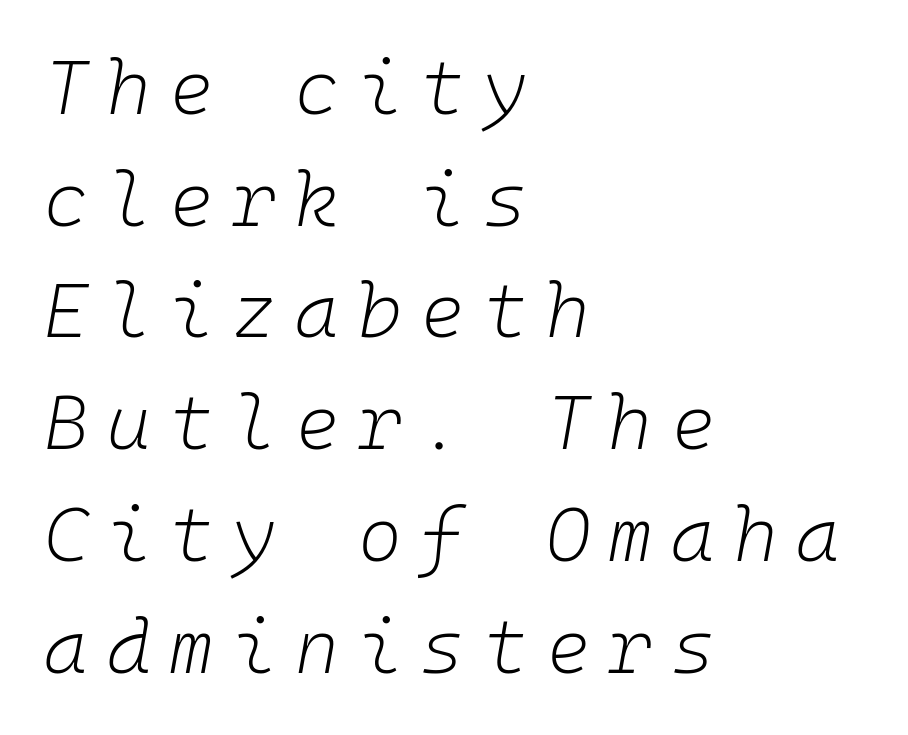
The image shows 75 px light type, italic (leaning right), monospaced; set left-aligned, normal line spacing (1.49x), unusually wide letter spacing (+0.25 em), not underlined; low stroke contrast and a medium x-height.
